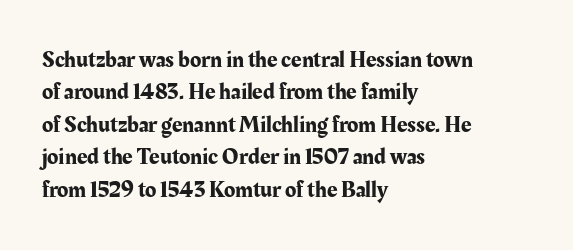
{"italic": "no", "underline": "no", "align": "left", "line_spacing": "normal", "line_spacing_ratio": 1.41, "letter_spacing": "normal", "letter_spacing_em": 0.0, "glyph_px": 23}
